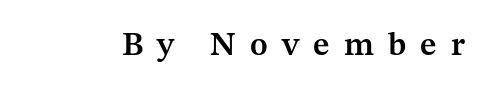
The image shows 33 px semibold serif type, upright; set unusually wide letter spacing (+0.43 em), not underlined; medium stroke contrast and a medium x-height.
